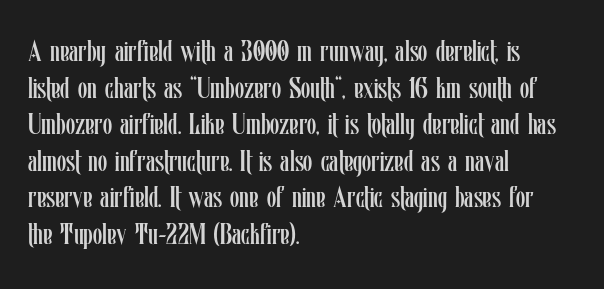
The image shows 30 px regular-weight, condensed type, upright; set left-aligned, line spacing 1.22x, normal letter spacing, not underlined; low stroke contrast and a medium x-height.
